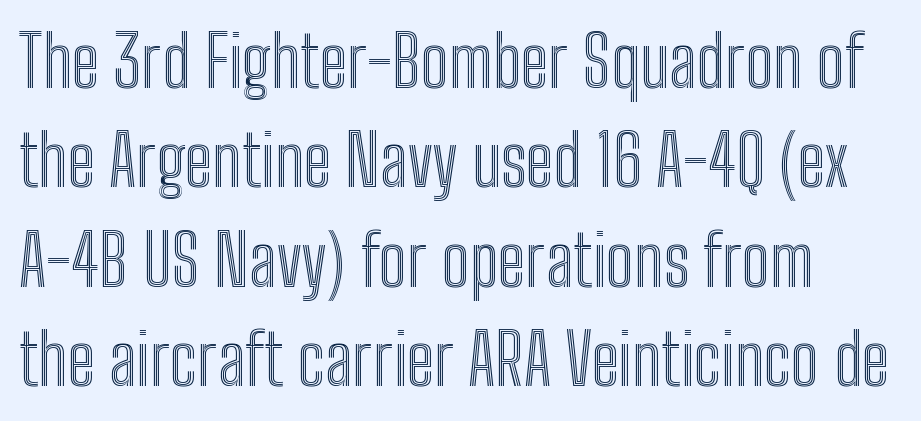
{"italic": "no", "width": "condensed", "x_height": "medium", "monospaced": "no", "underline": "no", "line_spacing": "normal", "line_spacing_ratio": 1.42, "letter_spacing": "normal", "letter_spacing_em": 0.0, "glyph_px": 70}
